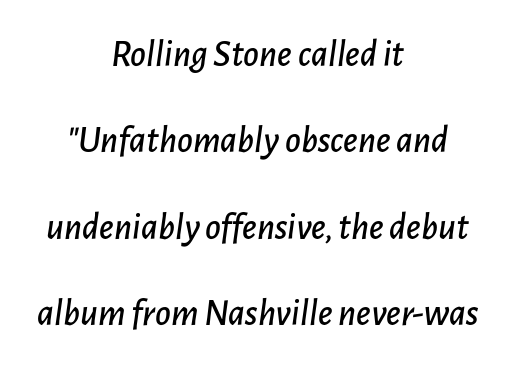
{"italic": "yes", "lean": "right", "slant_degrees": 7, "width": "normal", "stroke_contrast": "low", "x_height": "medium", "monospaced": "no", "underline": "no", "align": "center", "line_spacing": "loose", "line_spacing_ratio": 2.27, "letter_spacing": "normal", "letter_spacing_em": 0.0, "glyph_px": 38}
